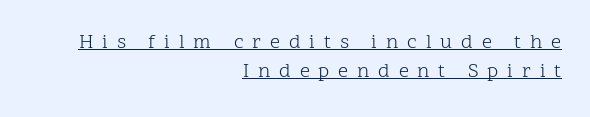
Q: Is the text bold? A: No.
Q: Is the text italic (slanted)? A: No, it is upright.
Q: Is the text underlined? A: Yes.
Q: How is the paragraph aligned? A: Right-aligned.
Q: Is the spacing between letters normal or unusually wide? A: Unusually wide.
Q: Is the spacing between lines tight, normal or loose? A: Normal.
